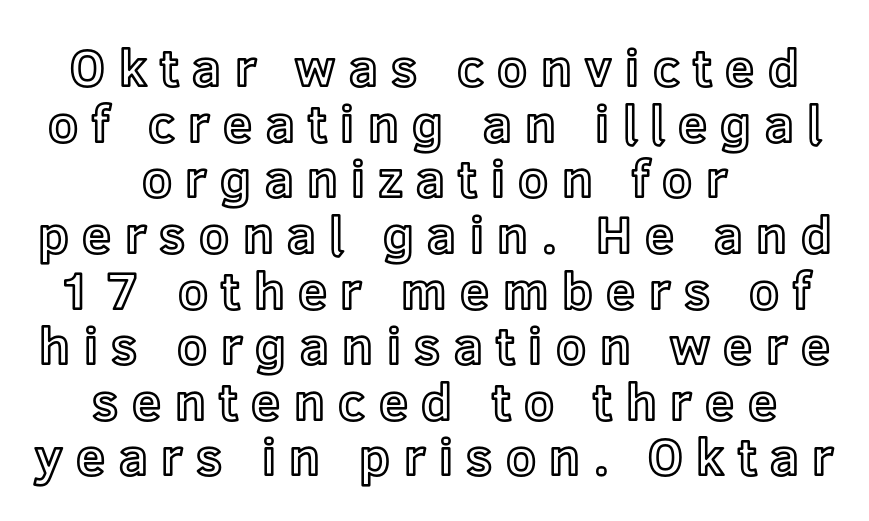
The rag falls on both sides of this text block equally. This is roman type, the default non-slanted kind. No word sits above an underline. A typesetter would call this proportional, since set widths differ per character. Display-style spreading of the glyphs; the letterfit is very open.
